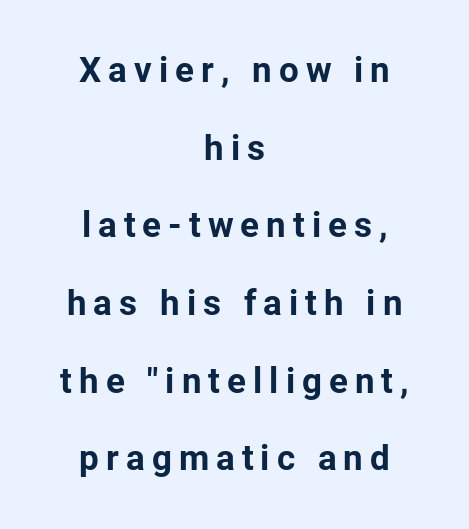
{"serif": "no", "italic": "no", "bold": "yes", "weight": "bold", "width": "normal", "stroke_contrast": "low", "x_height": "medium", "monospaced": "no", "underline": "no", "align": "center", "line_spacing": "loose", "line_spacing_ratio": 2.22, "letter_spacing": "wide", "letter_spacing_em": 0.2, "glyph_px": 35}
